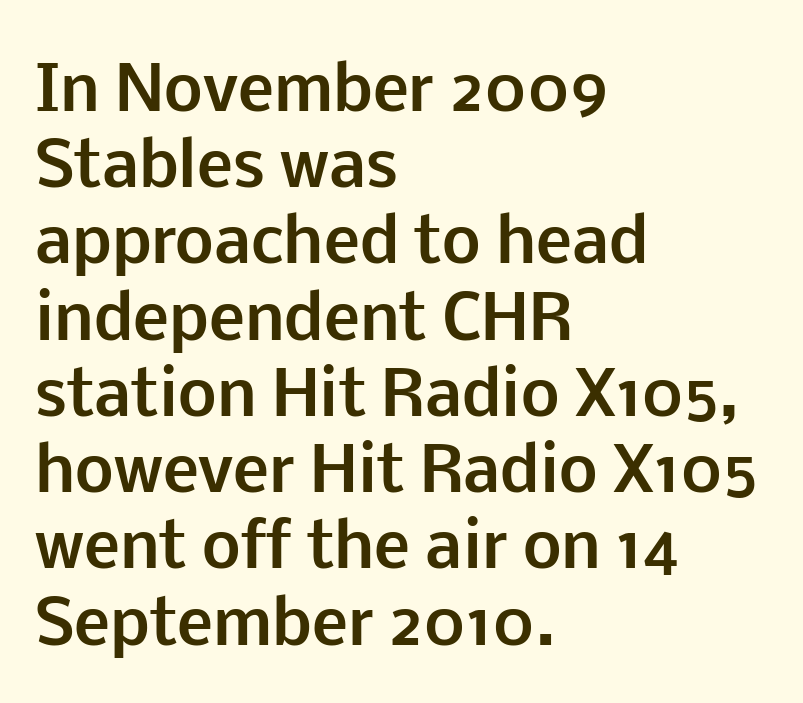
The image shows 61 px bold sans-serif type, upright; set left-aligned, normal line spacing (1.25x), normal letter spacing, not underlined; low stroke contrast and a medium x-height.
